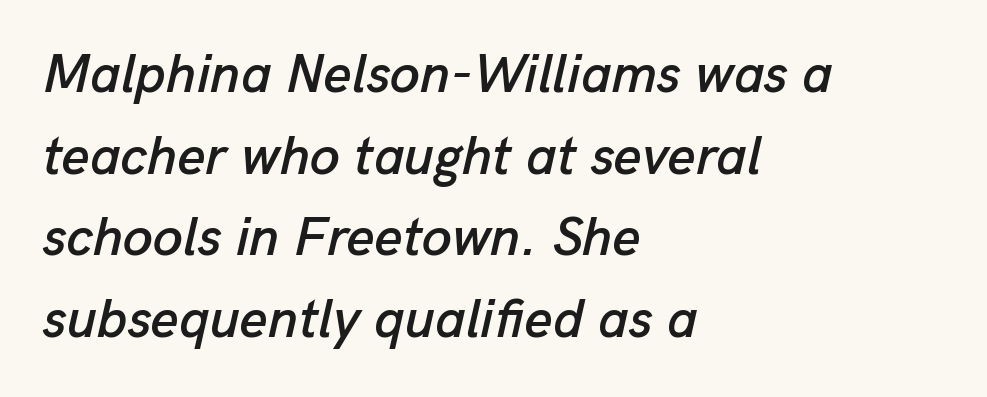
{"italic": "yes", "lean": "right", "slant_degrees": 13, "width": "normal", "stroke_contrast": "low", "x_height": "medium", "monospaced": "no", "underline": "no", "align": "left", "line_spacing": "normal", "line_spacing_ratio": 1.51, "letter_spacing": "normal", "letter_spacing_em": 0.0, "glyph_px": 54}
